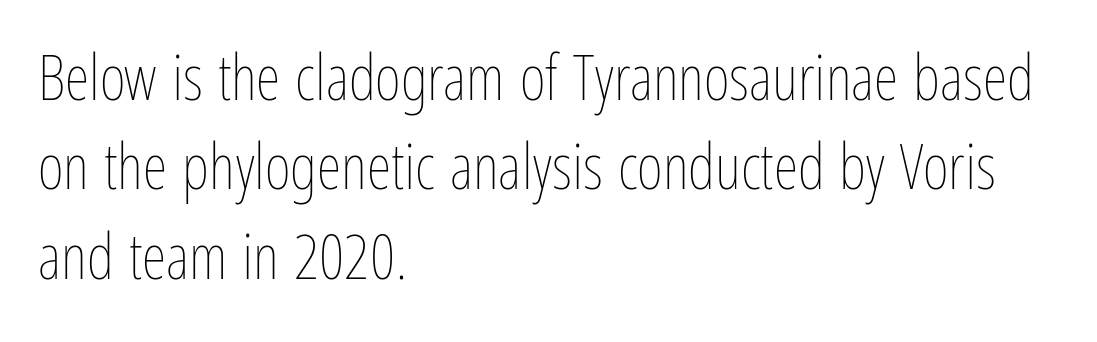
{"italic": "no", "bold": "no", "weight": "thin", "width": "condensed", "stroke_contrast": "low", "x_height": "medium", "monospaced": "no", "underline": "no", "align": "left", "line_spacing": "normal", "line_spacing_ratio": 1.42, "letter_spacing": "normal", "letter_spacing_em": 0.0, "glyph_px": 63}
